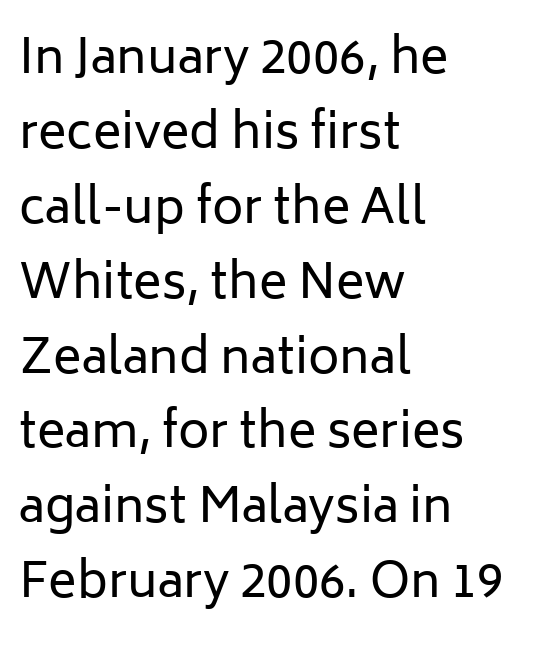
Q: Is the text bold? A: No.
Q: Is the text italic (slanted)? A: No, it is upright.
Q: Is the typeface a serif or a sans-serif typeface? A: Sans-serif.
Q: Is the text underlined? A: No.
Q: How is the paragraph aligned? A: Left-aligned.
Q: Is the spacing between letters normal or unusually wide? A: Normal.
Q: Is the spacing between lines tight, normal or loose? A: Normal.
Q: Width (condensed, normal, or wide)? A: Normal.
Q: Stroke contrast? A: Low.
Q: x-height? A: Medium.
Q: Monospaced? A: No.
